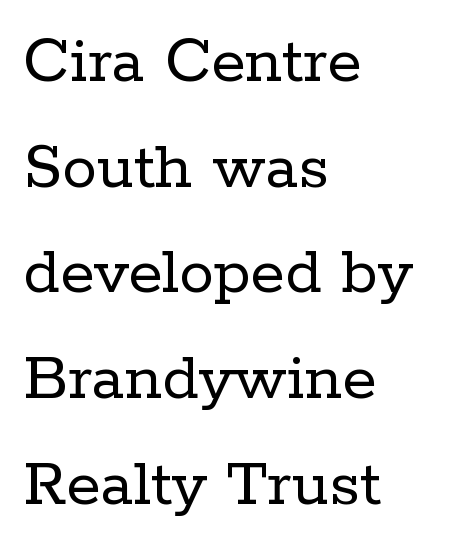
Varying glyph widths throughout — classic text-font behaviour. The lines are quadded left. No italicization has been applied; the sample stays upright. Caption: face not bold, strokes unweighted. If you measured baseline to baseline, you'd find a middling distance.
